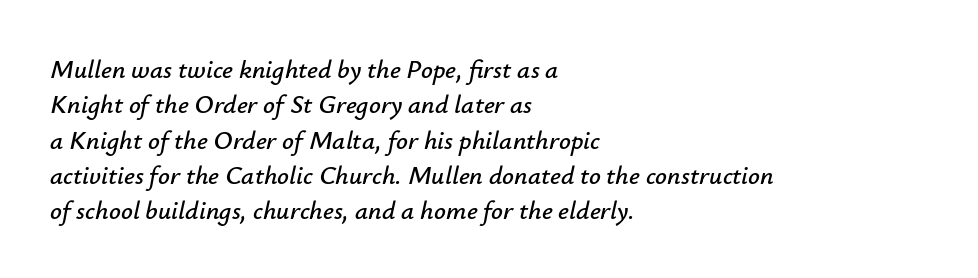
Spacing between characters is what you'd get straight out of the box. In CSS terms this would be text-align: left. Tall strokes in this sample are angled rather than plumb. Successive baselines arrive at the customary interval. The foot of each line stays bare and open.
